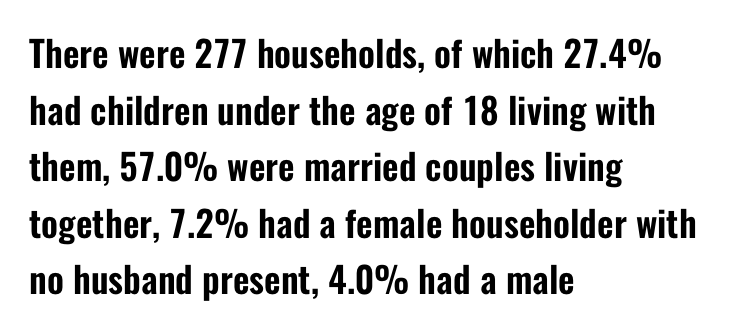
Q: Is the text italic (slanted)? A: No, it is upright.
Q: Is the typeface a serif or a sans-serif typeface? A: Sans-serif.
Q: Is the text underlined? A: No.
Q: How is the paragraph aligned? A: Left-aligned.
Q: Is the spacing between letters normal or unusually wide? A: Normal.
Q: Is the spacing between lines tight, normal or loose? A: Normal.
Q: Width (condensed, normal, or wide)? A: Condensed.
Q: Stroke contrast? A: Low.
Q: x-height? A: Medium.
Q: Monospaced? A: No.
